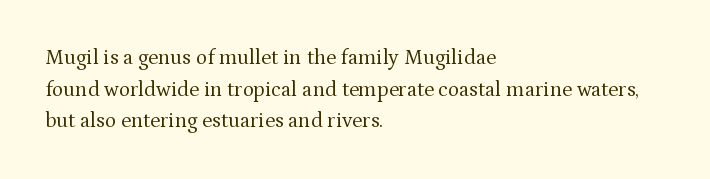
The image shows 21 px text type, upright; set left-aligned, normal line spacing (1.51x), normal letter spacing, not underlined.
